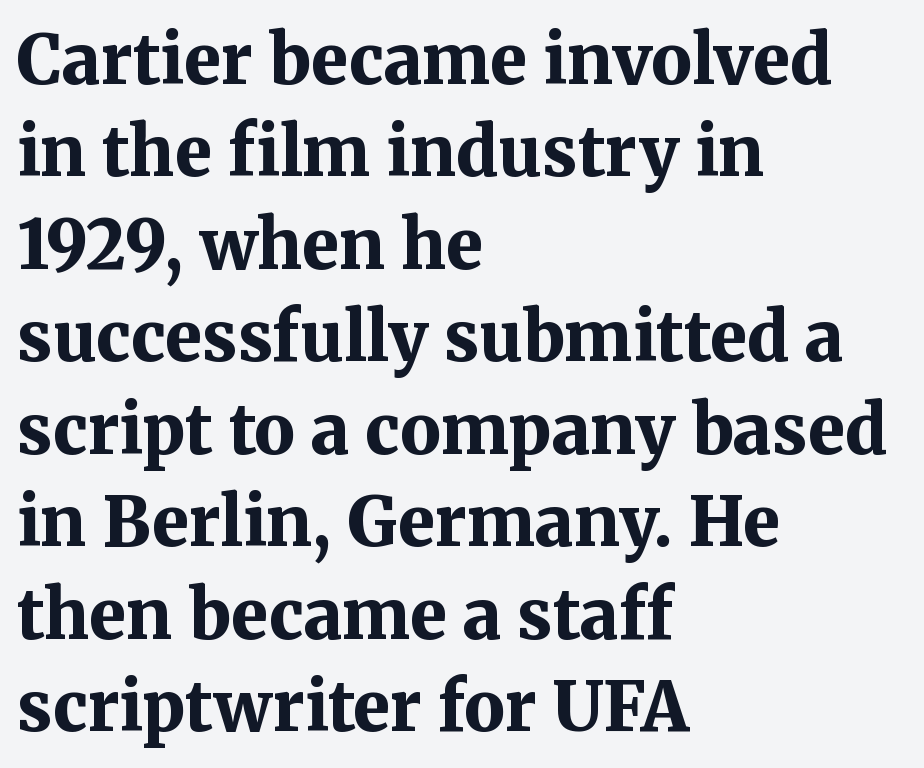
Q: Is the text bold? A: Yes.
Q: Is the text italic (slanted)? A: No, it is upright.
Q: Is the typeface a serif or a sans-serif typeface? A: Serif.
Q: Is the text underlined? A: No.
Q: How is the paragraph aligned? A: Left-aligned.
Q: Is the spacing between letters normal or unusually wide? A: Normal.
Q: Is the spacing between lines tight, normal or loose? A: Normal.
Q: Width (condensed, normal, or wide)? A: Normal.
Q: Stroke contrast? A: Medium.
Q: x-height? A: Medium.
Q: Monospaced? A: No.
